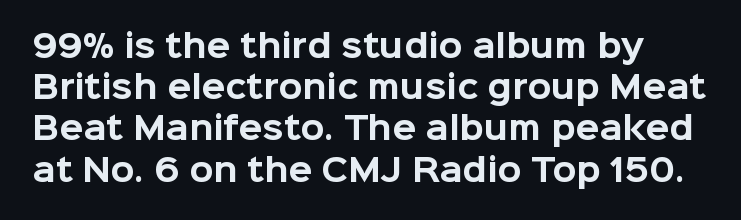
Q: Is the text bold? A: Yes.
Q: Is the text italic (slanted)? A: No, it is upright.
Q: Is the typeface a serif or a sans-serif typeface? A: Sans-serif.
Q: Is the text underlined? A: No.
Q: Is the spacing between letters normal or unusually wide? A: Normal.
Q: Is the spacing between lines tight, normal or loose? A: Normal.
Q: Width (condensed, normal, or wide)? A: Normal.
Q: Stroke contrast? A: Low.
Q: x-height? A: Medium.
Q: Monospaced? A: No.
